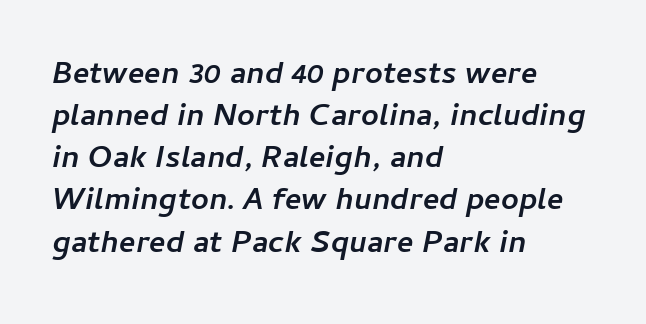
The compositor pushed each line to the left boundary. Would a proofreader flag this as italicized? Yes. The baseline area is clear. In terms of leading, this rendering sits right in the middle. Inter-character spacing is left at the font's built-in metrics. Each letter keeps its own natural width here, so spacing adapts to shape.
